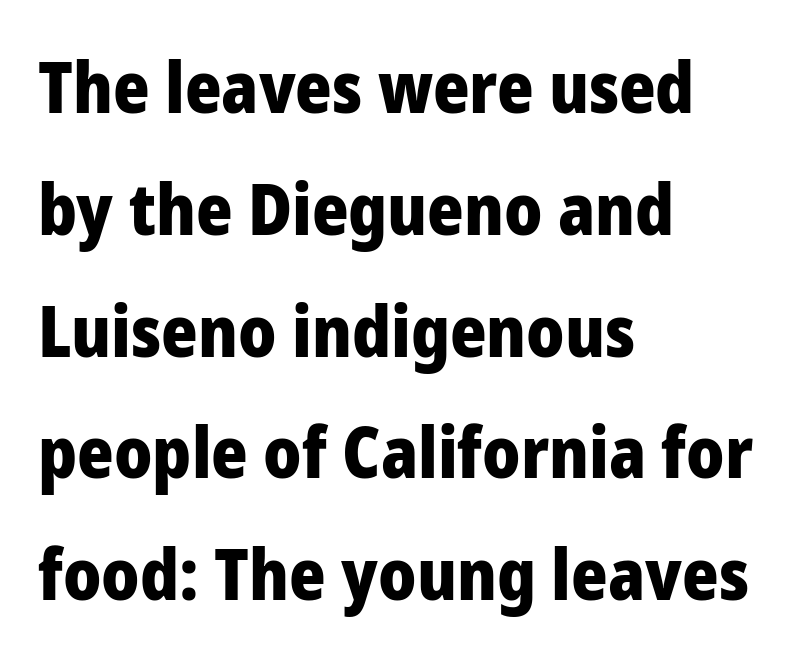
The type sits square on the baseline with zero lean. Characters follow at the spacing the type designer built in. The rendering uses natural spacing where letterforms have individual widths. Horizontal alignment here is leftward, the default for most running prose. Any mark beneath the type? The region is blank.
